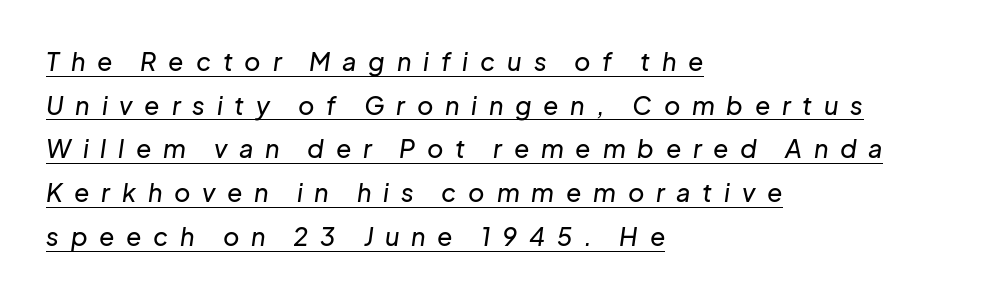
The image shows 25 px text type, italic (leaning right); set left-aligned, line spacing 1.75x, unusually wide letter spacing (+0.47 em), underlined.
